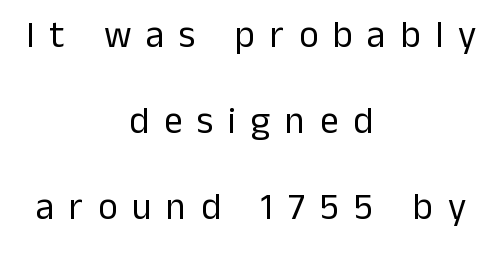
Q: Is the text bold? A: No.
Q: Is the text italic (slanted)? A: No, it is upright.
Q: Is the typeface a serif or a sans-serif typeface? A: Sans-serif.
Q: Is the text underlined? A: No.
Q: How is the paragraph aligned? A: Centered.
Q: Is the spacing between letters normal or unusually wide? A: Unusually wide.
Q: Is the spacing between lines tight, normal or loose? A: Loose.
Q: Width (condensed, normal, or wide)? A: Normal.
Q: Stroke contrast? A: Low.
Q: x-height? A: Medium.
Q: Monospaced? A: No.
